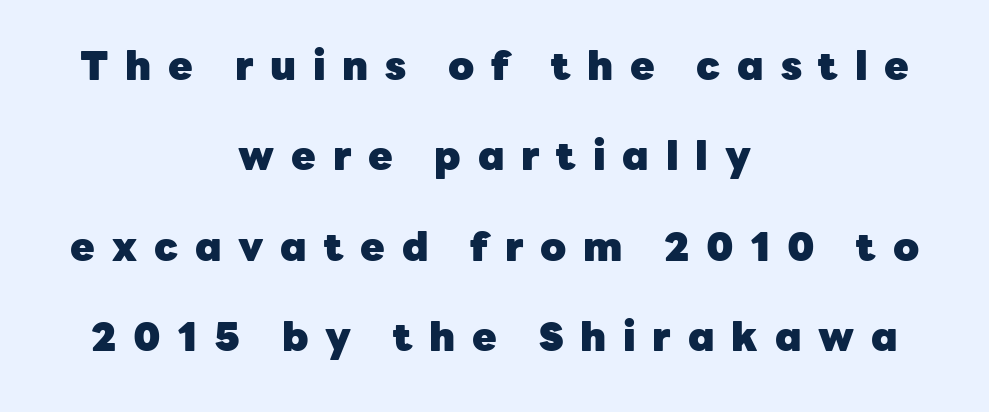
The image shows 40 px heavy sans-serif type, upright; set centered, loose line spacing (2.26x), unusually wide letter spacing (+0.42 em), not underlined; low stroke contrast and a medium x-height.
